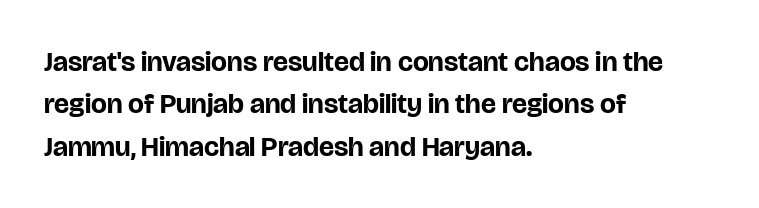
Q: Is the text bold? A: Yes.
Q: Is the text italic (slanted)? A: No, it is upright.
Q: Is the typeface a serif or a sans-serif typeface? A: Sans-serif.
Q: Is the text underlined? A: No.
Q: How is the paragraph aligned? A: Left-aligned.
Q: Is the spacing between letters normal or unusually wide? A: Normal.
Q: Is the spacing between lines tight, normal or loose? A: Normal.
Q: Width (condensed, normal, or wide)? A: Normal.
Q: Stroke contrast? A: Low.
Q: x-height? A: Large.
Q: Monospaced? A: No.
